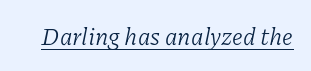
{"italic": "yes", "lean": "right", "slant_degrees": 11, "bold": "no", "underline": "yes", "letter_spacing": "normal", "letter_spacing_em": 0.0, "glyph_px": 24}
